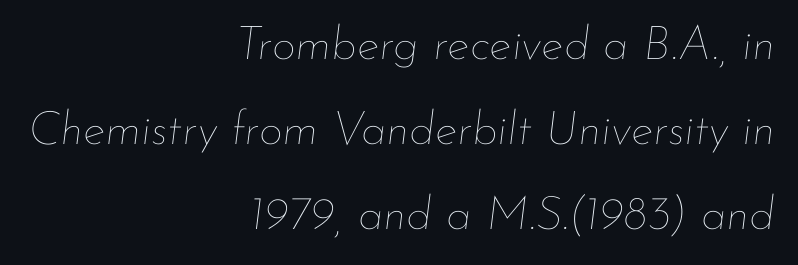
The image shows 47 px thin type, italic (leaning right); set right-aligned, line spacing 1.81x, normal letter spacing, not underlined; low stroke contrast and a small x-height.
